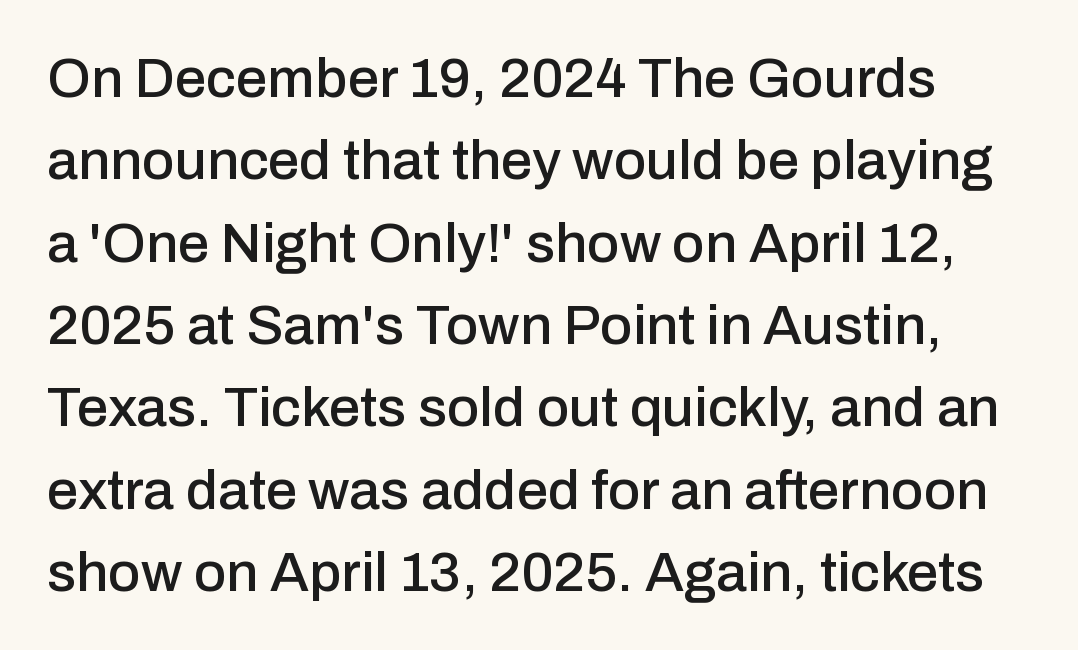
The image shows 56 px sans-serif type, upright; set normal line spacing (1.47x), normal letter spacing, not underlined; low stroke contrast and a medium x-height.
